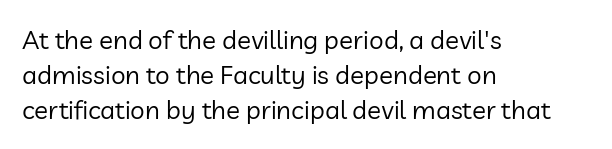
{"italic": "no", "bold": "no", "underline": "no", "align": "left", "line_spacing": "normal", "line_spacing_ratio": 1.35, "letter_spacing": "normal", "letter_spacing_em": 0.0, "glyph_px": 26}
